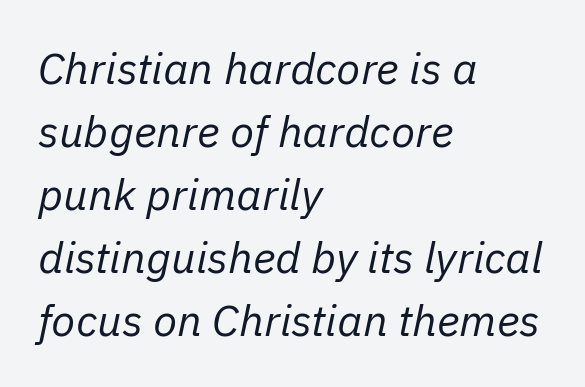
Q: Is the text bold? A: No.
Q: Is the text italic (slanted)? A: Yes, it leans right by about 11 degrees.
Q: Is the text underlined? A: No.
Q: How is the paragraph aligned? A: Left-aligned.
Q: Is the spacing between letters normal or unusually wide? A: Normal.
Q: Is the spacing between lines tight, normal or loose? A: Normal.
Q: Width (condensed, normal, or wide)? A: Normal.
Q: Stroke contrast? A: Low.
Q: x-height? A: Medium.
Q: Monospaced? A: No.
